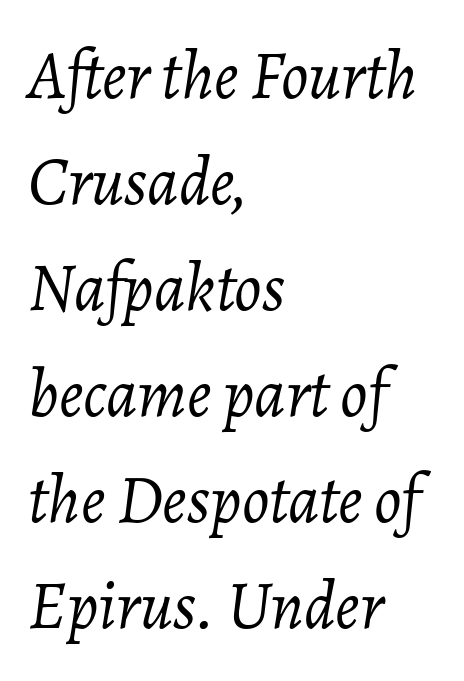
The space beneath each line is pristine and unruled. Nobody touched the tracking dial on this one. Is this a fixed-width face? No — the glyphs have proportional, varying widths. Honestly, the row spacing looks completely unremarkable.
